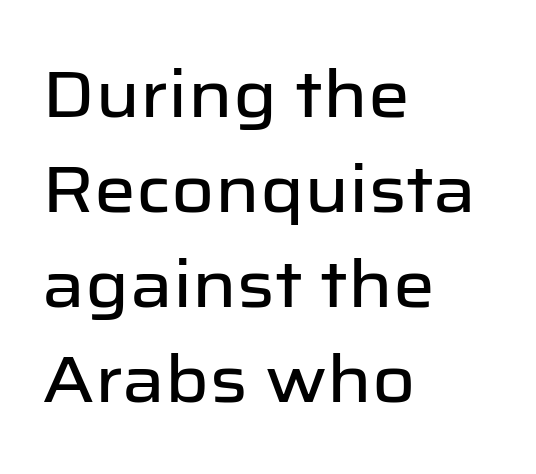
The image shows 66 px sans-serif type, upright; set left-aligned, normal line spacing (1.44x), normal letter spacing, not underlined; low stroke contrast and a medium x-height.
